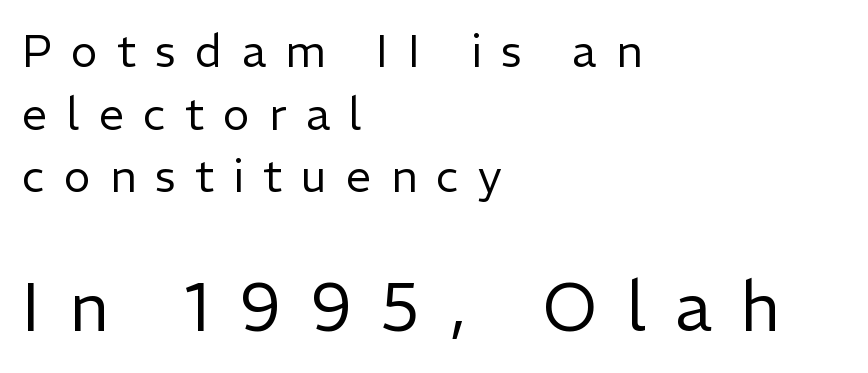
Q: Is the text bold? A: No.
Q: Is the text italic (slanted)? A: No, it is upright.
Q: Is the typeface a serif or a sans-serif typeface? A: Sans-serif.
Q: Is the text underlined? A: No.
Q: How is the paragraph aligned? A: Left-aligned.
Q: Is the spacing between letters normal or unusually wide? A: Unusually wide.
Q: Is the spacing between lines tight, normal or loose? A: Normal.
Q: Which block of text is set in a larger size, the first (top) or the second (bottom)? A: The second (bottom) one.
Q: Width (condensed, normal, or wide)? A: Normal.
Q: Stroke contrast? A: Low.
Q: x-height? A: Medium.
Q: Monospaced? A: No.
